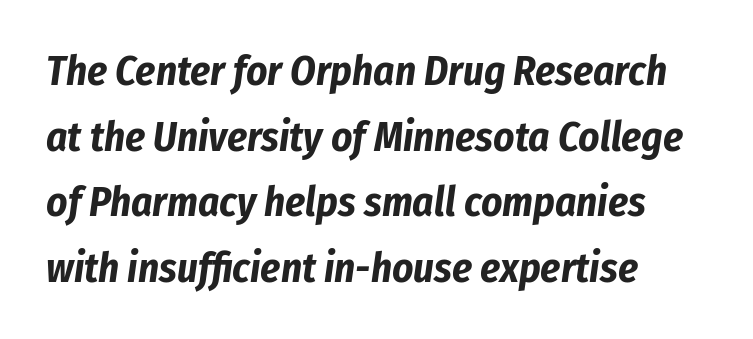
{"italic": "yes", "lean": "right", "slant_degrees": 8, "bold": "yes", "weight": "bold", "width": "condensed", "stroke_contrast": "low", "x_height": "medium", "monospaced": "no", "underline": "no", "align": "left", "line_spacing": "normal", "line_spacing_ratio": 1.6, "letter_spacing": "normal", "letter_spacing_em": 0.0, "glyph_px": 41}
